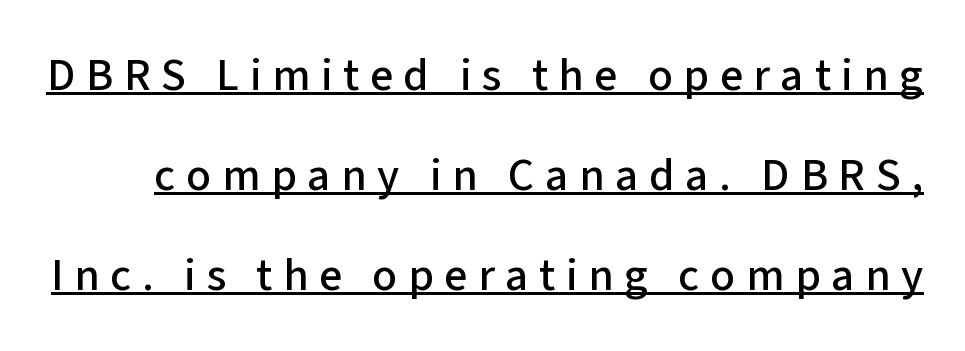
{"serif": "no", "italic": "no", "width": "normal", "stroke_contrast": "low", "x_height": "medium", "monospaced": "no", "underline": "yes", "line_spacing": "loose", "line_spacing_ratio": 2.17, "letter_spacing": "wide", "letter_spacing_em": 0.23, "glyph_px": 46}
